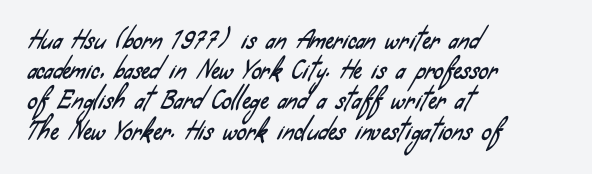
{"underline": "no", "align": "left", "line_spacing": "normal", "line_spacing_ratio": 1.26, "letter_spacing": "normal", "letter_spacing_em": 0.0, "glyph_px": 24}
